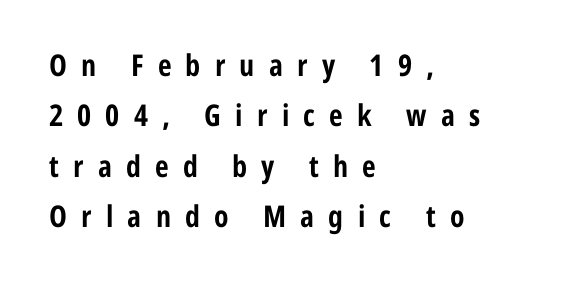
The image shows 30 px bold, condensed sans-serif type, upright; set left-aligned, normal line spacing (1.68x), unusually wide letter spacing (+0.47 em), not underlined; low stroke contrast and a medium x-height.
